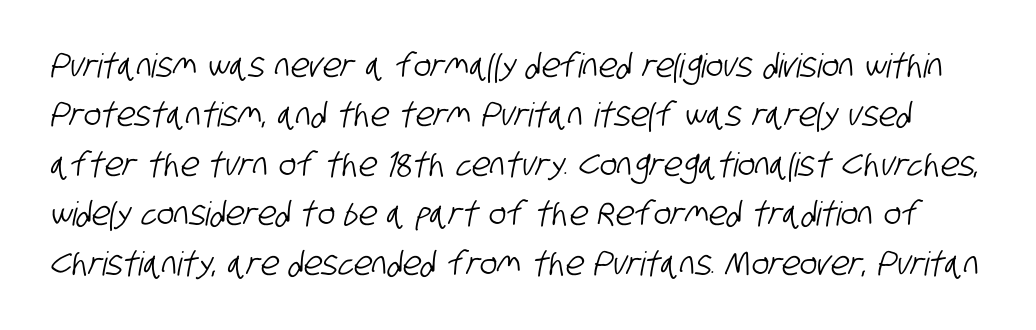
Q: Is the typeface a serif or a sans-serif typeface? A: Sans-serif.
Q: Is the text underlined? A: No.
Q: Is the spacing between letters normal or unusually wide? A: Normal.
Q: Is the spacing between lines tight, normal or loose? A: Normal.
Q: Width (condensed, normal, or wide)? A: Condensed.
Q: Stroke contrast? A: Low.
Q: x-height? A: Large.
Q: Monospaced? A: No.
